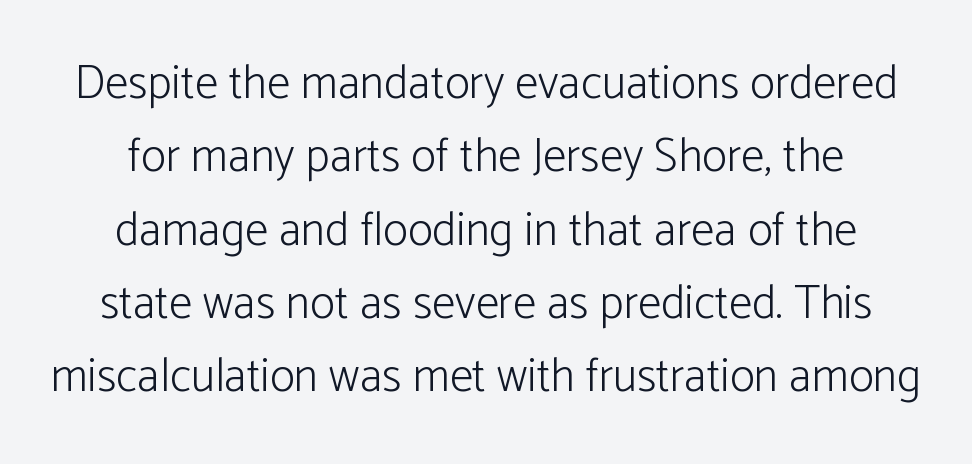
These lines are rendered in a variable-pitch font. The foot of each line stays bare and open. The rendering positions every line midway between the sides. Each word holds together tightly as a unit, with standard inter-letter gaps. The typeface chosen for these lines omits serifs. Quick note: interline space is typical.
